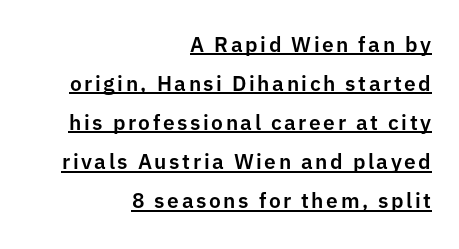
Does the lettering tilt? It doesn't — this is upright. Caption: multi-line text, flush right, ragged left. Somebody hit Ctrl+U on this one — the words are underlined.
